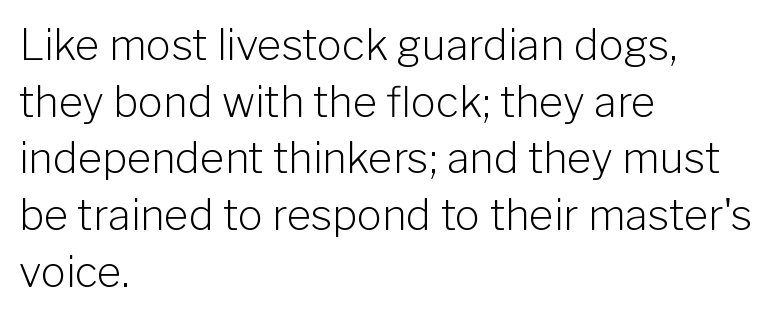
The image shows 42 px light sans-serif type, upright; set left-aligned, normal line spacing (1.35x), normal letter spacing, not underlined; low stroke contrast and a medium x-height.
